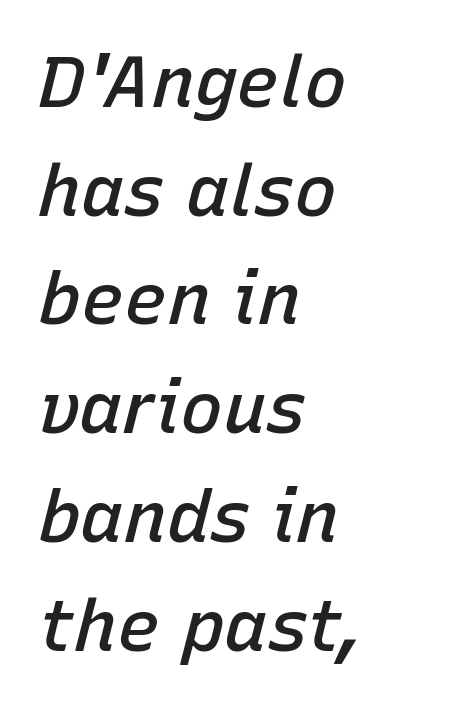
Q: Is the text bold? A: Semi-bold.
Q: Is the text italic (slanted)? A: Yes, it leans right by about 15 degrees.
Q: Is the text underlined? A: No.
Q: How is the paragraph aligned? A: Left-aligned.
Q: Is the spacing between letters normal or unusually wide? A: Normal.
Q: Is the spacing between lines tight, normal or loose? A: Normal.
Q: Width (condensed, normal, or wide)? A: Normal.
Q: Stroke contrast? A: Low.
Q: x-height? A: Medium.
Q: Monospaced? A: No.
